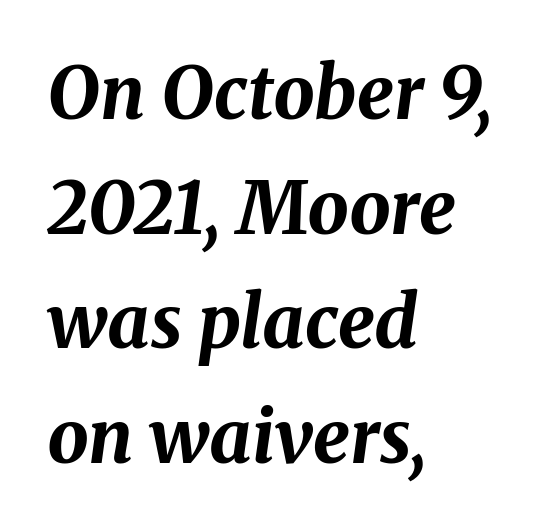
{"italic": "yes", "lean": "right", "slant_degrees": 8, "bold": "yes", "weight": "bold", "width": "normal", "stroke_contrast": "medium", "x_height": "medium", "monospaced": "no", "underline": "no", "align": "left", "line_spacing": "normal", "line_spacing_ratio": 1.57, "letter_spacing": "normal", "letter_spacing_em": 0.0, "glyph_px": 73}
